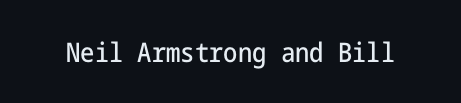
This rendering leaves character spacing at its baseline value. Has an underline been added? It has not. No italicization has been applied; the sample stays upright.
